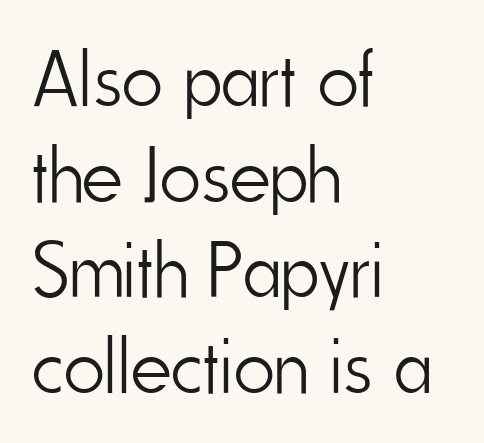
{"serif": "no", "italic": "no", "bold": "no", "weight": "light", "width": "condensed", "stroke_contrast": "low", "x_height": "small", "monospaced": "no", "underline": "no", "align": "left", "line_spacing_ratio": 1.21, "letter_spacing": "normal", "letter_spacing_em": 0.0, "glyph_px": 79}
